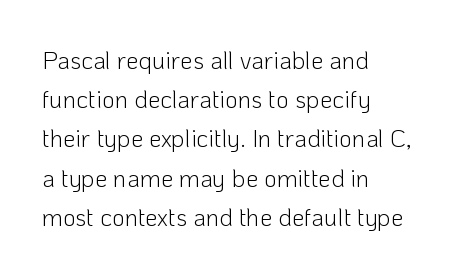
Q: Is the text bold? A: No.
Q: Is the text italic (slanted)? A: No, it is upright.
Q: Is the text underlined? A: No.
Q: How is the paragraph aligned? A: Left-aligned.
Q: Is the spacing between letters normal or unusually wide? A: Normal.
Q: Is the spacing between lines tight, normal or loose? A: Normal.
